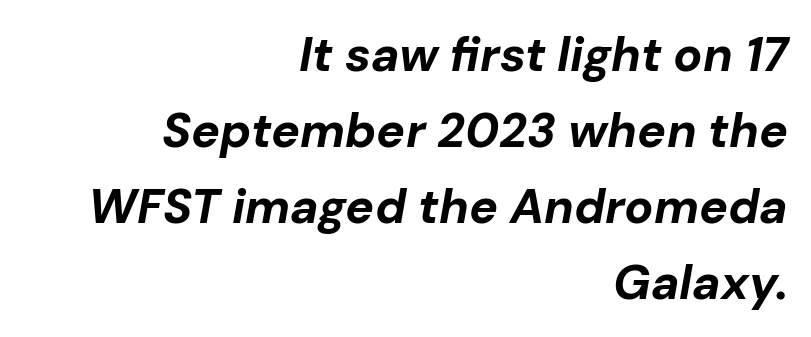
The image shows 48 px bold type, italic (leaning right); set right-aligned, normal line spacing (1.58x), normal letter spacing, not underlined; low stroke contrast and a medium x-height.
